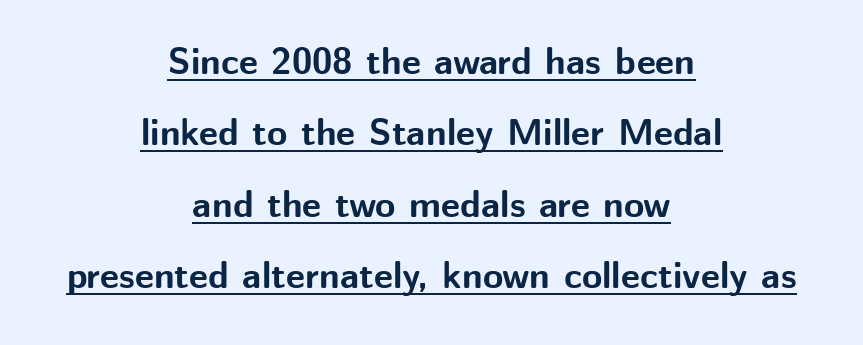
The typesetter chose a symmetrical, centered arrangement here. Proportional: the letters do not fall into vertical columns. The rendered words wear a rule along their underside. Heft: maximum for text — a bold.
